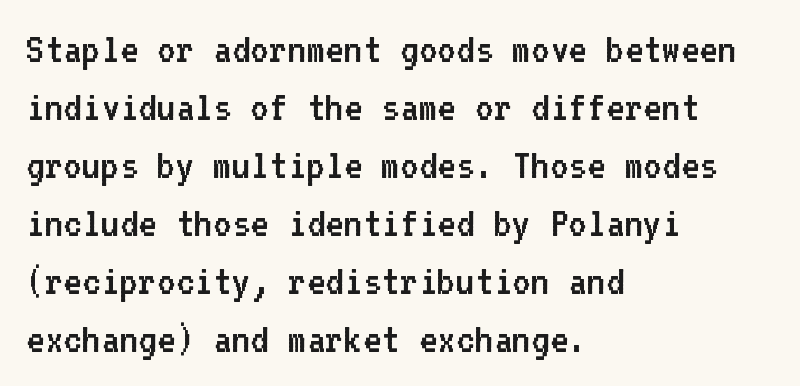
The image shows 45 px regular-weight sans-serif type, upright, monospaced; set left-aligned, normal line spacing (1.29x), normal letter spacing, not underlined; low stroke contrast and a medium x-height.
